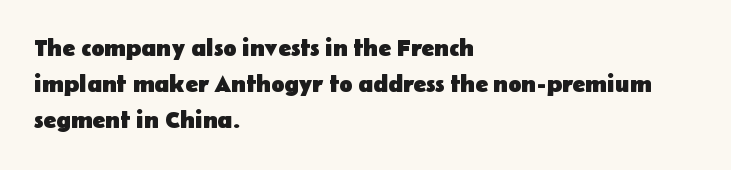
{"italic": "no", "bold": "yes", "underline": "no", "align": "left", "line_spacing": "normal", "line_spacing_ratio": 1.49, "letter_spacing": "normal", "letter_spacing_em": 0.0, "glyph_px": 24}
